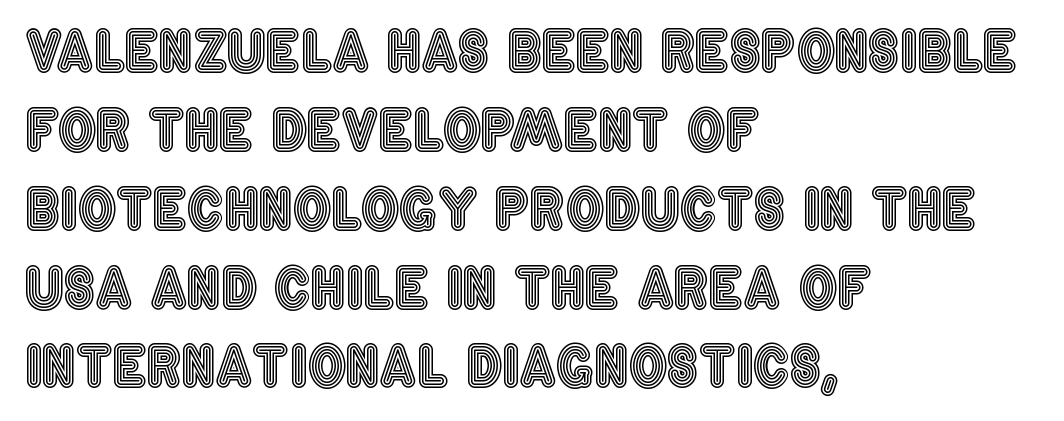
The image shows 54 px condensed type, upright; set left-aligned, normal line spacing (1.46x), normal letter spacing, not underlined; a large x-height.
